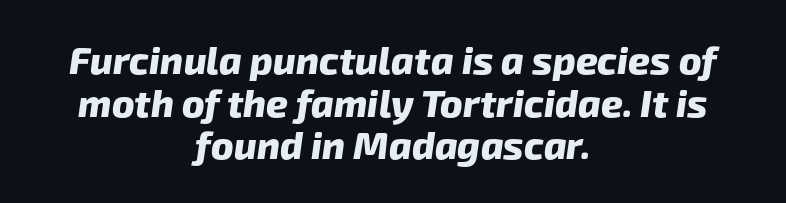
The image shows 38 px heavy sans-serif type; set centered, tight line spacing (1.12x), normal letter spacing, not underlined; low stroke contrast and a medium x-height.
